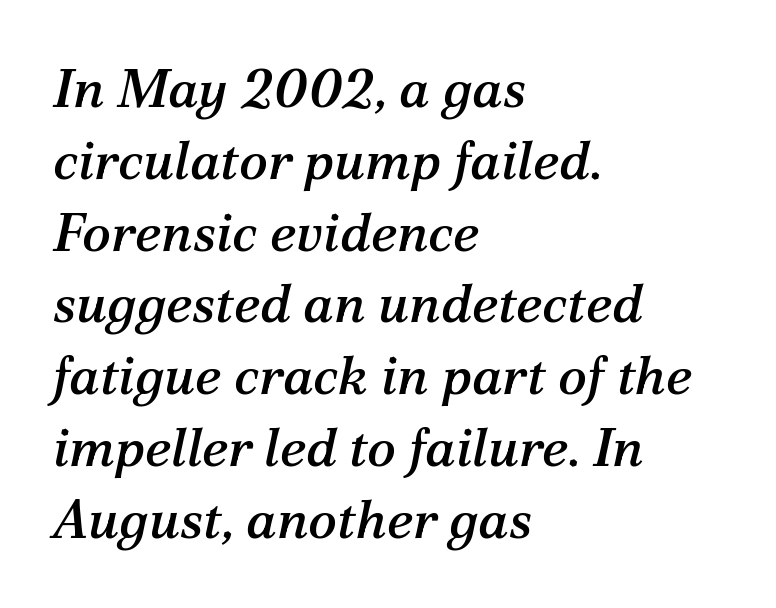
The image shows 54 px serif type, italic (leaning right); set left-aligned, normal line spacing (1.33x), normal letter spacing, not underlined; medium stroke contrast and a medium x-height.
